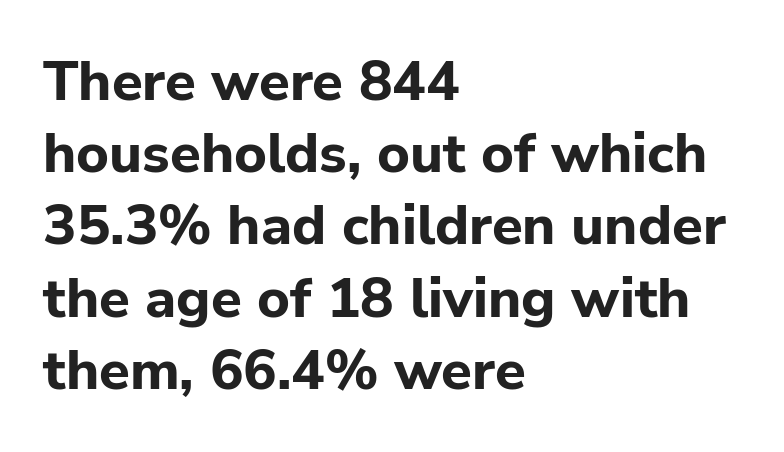
The image shows 56 px bold sans-serif type, upright; set left-aligned, normal line spacing (1.29x), normal letter spacing, not underlined; low stroke contrast and a medium x-height.
